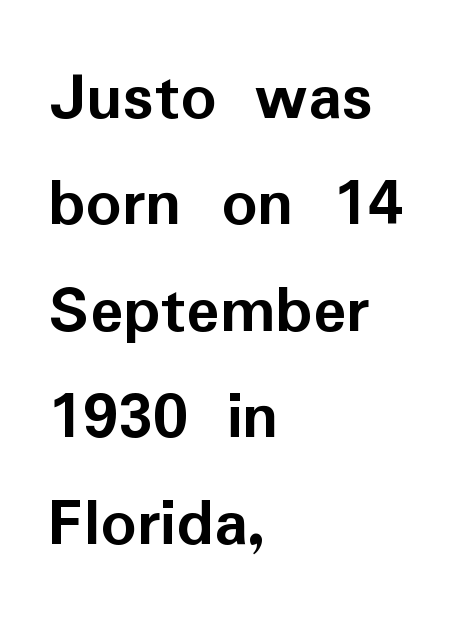
Q: Is the text bold? A: Yes.
Q: Is the text italic (slanted)? A: No, it is upright.
Q: Is the typeface a serif or a sans-serif typeface? A: Sans-serif.
Q: Is the text underlined? A: No.
Q: How is the paragraph aligned? A: Left-aligned.
Q: Is the spacing between letters normal or unusually wide? A: Normal.
Q: Is the spacing between lines tight, normal or loose? A: Normal.
Q: Width (condensed, normal, or wide)? A: Normal.
Q: Stroke contrast? A: Low.
Q: x-height? A: Medium.
Q: Monospaced? A: No.
